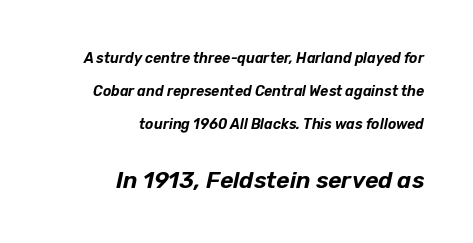
Widely set lines give the paragraph a tall, airy silhouette. The axis of the letterforms is tilted away from vertical. The letters sit at their default tracking, neither squeezed nor spread. The passage shown begins with its smaller block and ends with its larger one. Rule under the text: the space is simply empty. Horizontally, the lines are justified to the trailing edge only.
